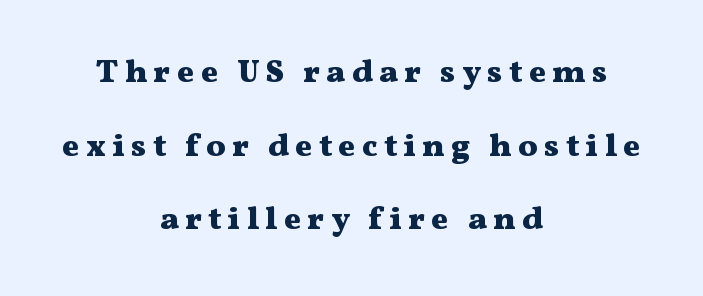
Each letter keeps its own natural width here, so spacing adapts to shape. On the weight axis this lands at bold, roughly 700. Leftover space on each line is divided equally before and after the words. Is this a sans? No — the strokes have serifs. Nope, not italic — everything's standing straight. Lines of text with bare space underneath.
